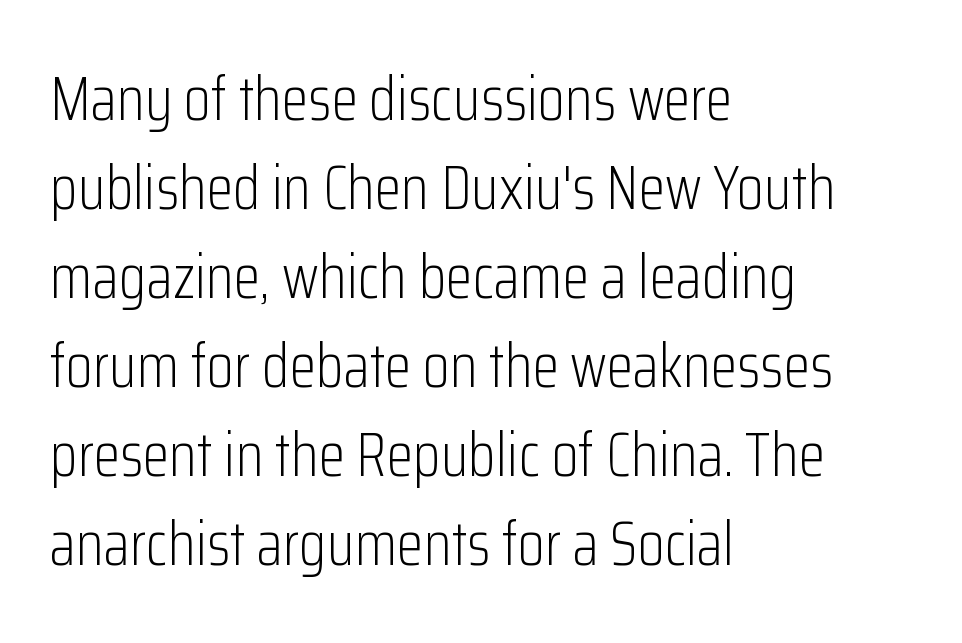
Underline: absent. A typesetter would call this zero additional tracking. This block has exactly the height ordinary leading produces. No extra ink here — the face is not bold.
